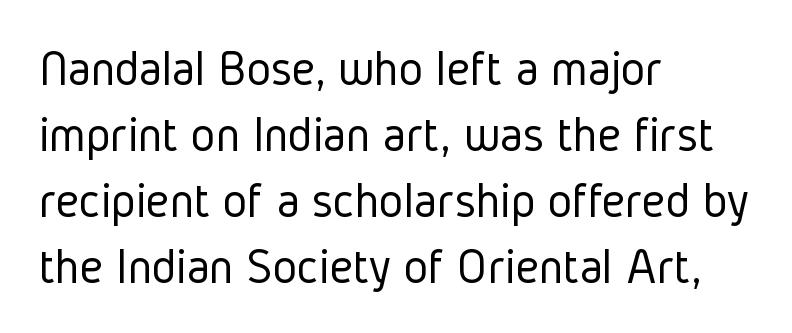
{"serif": "no", "italic": "no", "bold": "no", "weight": "light", "width": "condensed", "stroke_contrast": "low", "x_height": "medium", "monospaced": "no", "underline": "no", "align": "left", "line_spacing": "normal", "line_spacing_ratio": 1.27, "letter_spacing": "normal", "letter_spacing_em": 0.0, "glyph_px": 52}
